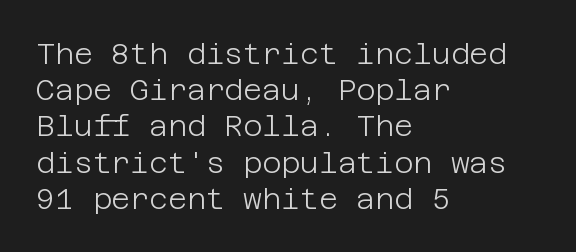
The image shows 29 px light sans-serif type, upright; set left-aligned, normal line spacing (1.25x), normal letter spacing, not underlined; low stroke contrast and a large x-height.
